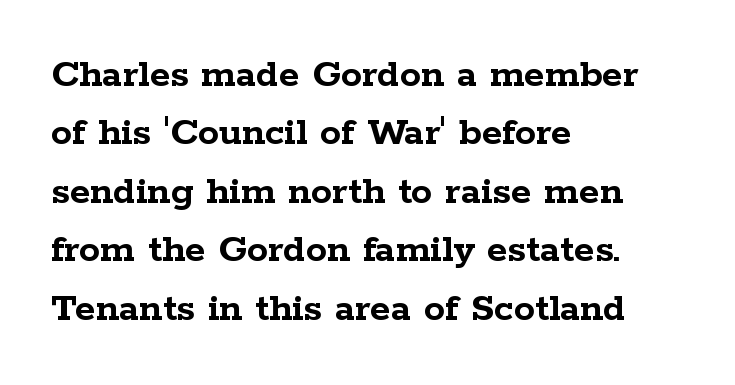
{"serif": "yes", "italic": "no", "bold": "yes", "weight": "semibold", "width": "wide", "stroke_contrast": "low", "x_height": "medium", "monospaced": "no", "underline": "no", "align": "left", "line_spacing": "normal", "line_spacing_ratio": 1.39, "letter_spacing": "normal", "letter_spacing_em": 0.0, "glyph_px": 42}
